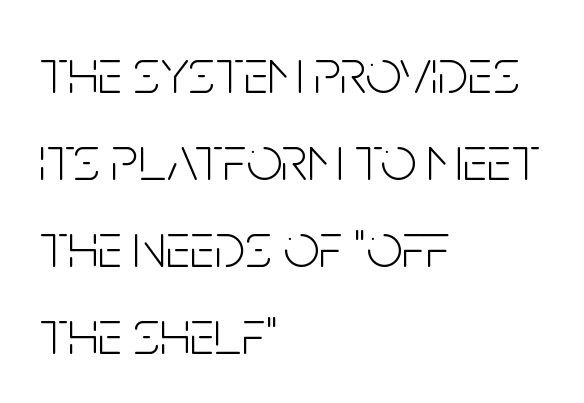
The image shows 63 px light, condensed sans-serif type, upright; set left-aligned, normal line spacing (1.38x), normal letter spacing, not underlined; low stroke contrast and a large x-height.
